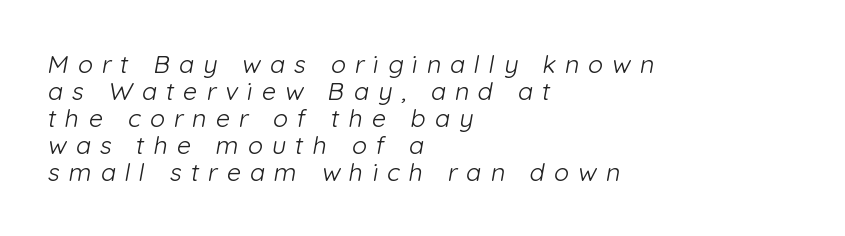
Q: Is the text bold? A: No.
Q: Is the text underlined? A: No.
Q: How is the paragraph aligned? A: Left-aligned.
Q: Is the spacing between letters normal or unusually wide? A: Unusually wide.
Q: Is the spacing between lines tight, normal or loose? A: Tight.
